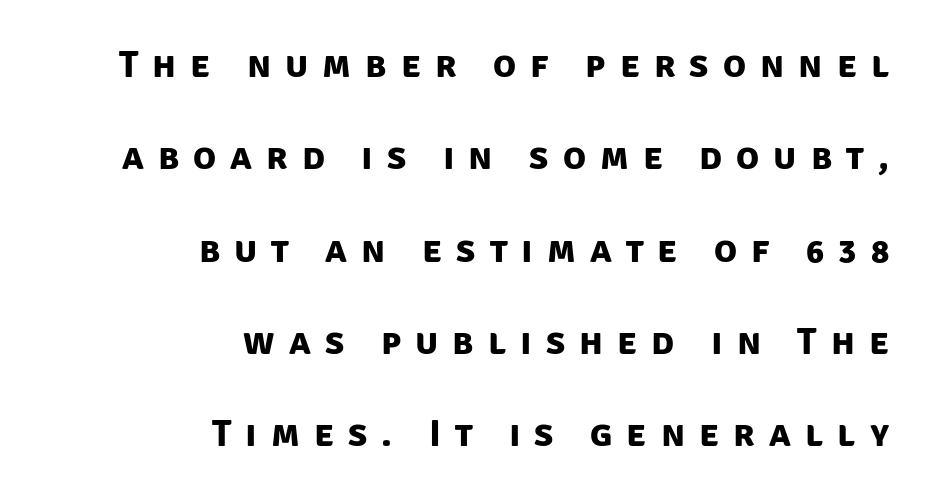
{"serif": "no", "bold": "yes", "weight": "bold", "width": "normal", "stroke_contrast": "low", "x_height": "large", "monospaced": "no", "underline": "no", "align": "right", "line_spacing": "loose", "line_spacing_ratio": 2.43, "letter_spacing": "wide", "letter_spacing_em": 0.37, "glyph_px": 38}
